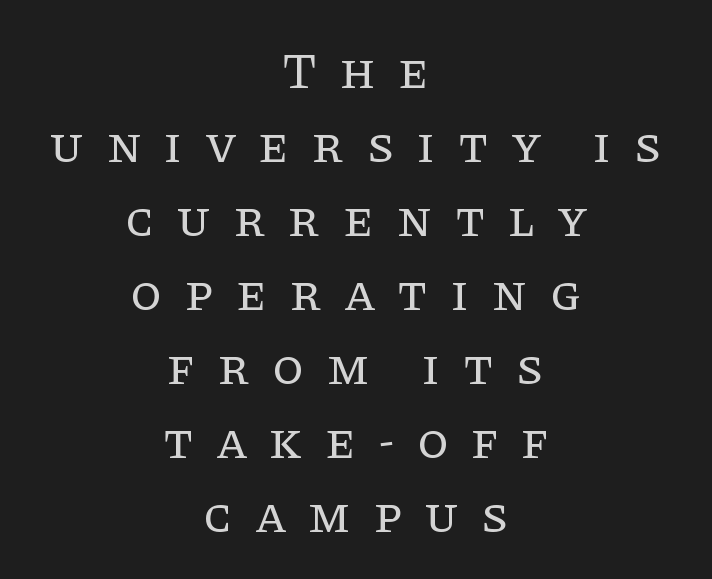
Q: Is the text bold? A: No.
Q: Is the text italic (slanted)? A: No, it is upright.
Q: Is the typeface a serif or a sans-serif typeface? A: Serif.
Q: Is the text underlined? A: No.
Q: How is the paragraph aligned? A: Centered.
Q: Is the spacing between letters normal or unusually wide? A: Unusually wide.
Q: Is the spacing between lines tight, normal or loose? A: Normal.
Q: Width (condensed, normal, or wide)? A: Normal.
Q: Stroke contrast? A: Low.
Q: x-height? A: Large.
Q: Monospaced? A: No.
